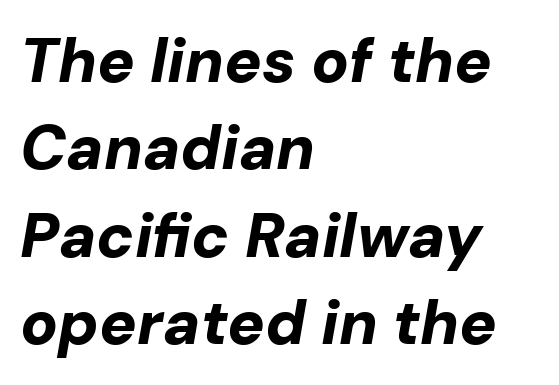
{"italic": "yes", "lean": "right", "slant_degrees": 10, "bold": "yes", "weight": "bold", "width": "normal", "stroke_contrast": "low", "x_height": "medium", "monospaced": "no", "underline": "no", "align": "left", "line_spacing": "normal", "line_spacing_ratio": 1.41, "letter_spacing": "normal", "letter_spacing_em": 0.0, "glyph_px": 62}
